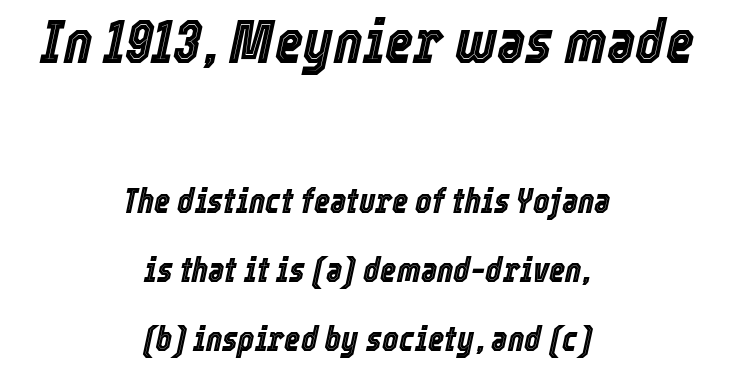
{"italic": "yes", "lean": "right", "slant_degrees": 12, "width": "condensed", "x_height": "medium", "monospaced": "no", "underline": "no", "align": "center", "line_spacing": "loose", "line_spacing_ratio": 1.97, "letter_spacing": "normal", "letter_spacing_em": 0.0, "larger_block": "first", "size_ratio": 1.74, "glyph_px": 61}
